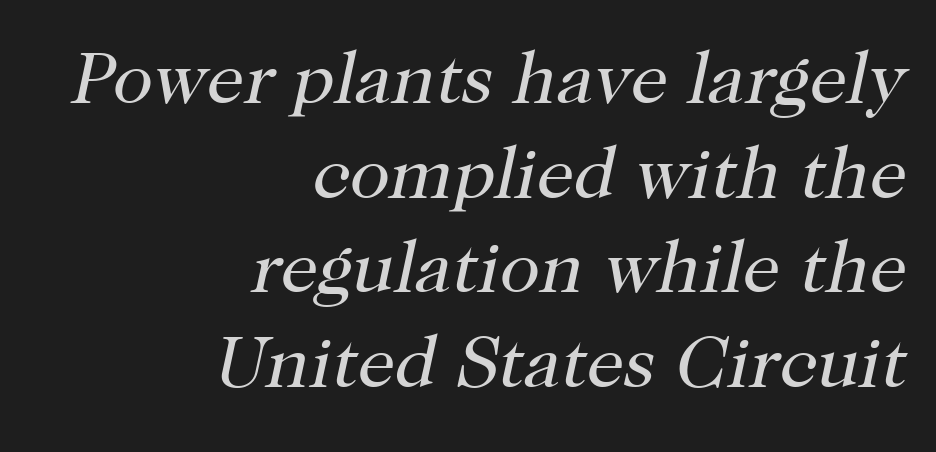
Q: Is the text bold? A: No.
Q: Is the text italic (slanted)? A: Yes, it leans right by about 12 degrees.
Q: Is the typeface a serif or a sans-serif typeface? A: Serif.
Q: Is the text underlined? A: No.
Q: How is the paragraph aligned? A: Right-aligned.
Q: Is the spacing between letters normal or unusually wide? A: Normal.
Q: Is the spacing between lines tight, normal or loose? A: Normal.
Q: Width (condensed, normal, or wide)? A: Normal.
Q: Stroke contrast? A: High.
Q: x-height? A: Medium.
Q: Monospaced? A: No.
